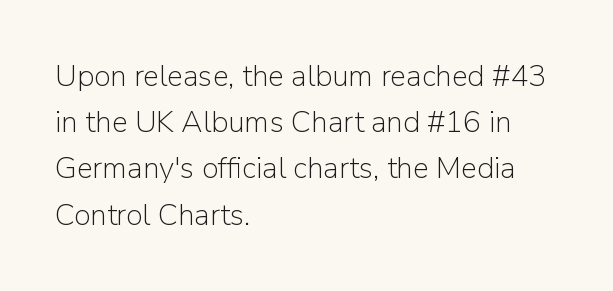
The image shows 30 px light sans-serif type, upright; set left-aligned, normal line spacing (1.54x), normal letter spacing, not underlined; low stroke contrast and a medium x-height.
